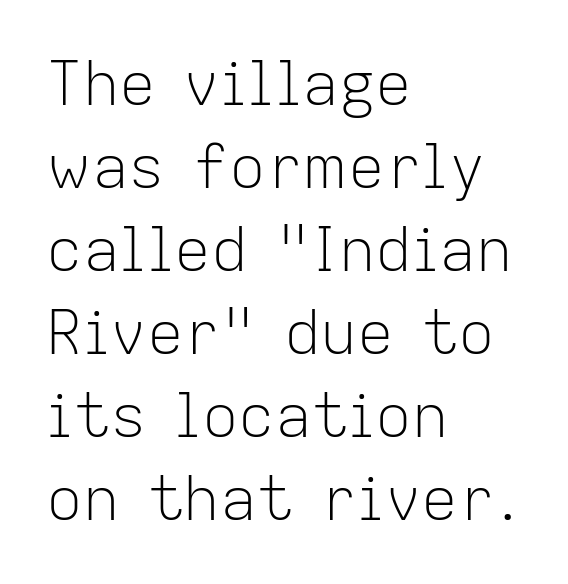
Q: Is the text bold? A: No.
Q: Is the text italic (slanted)? A: No, it is upright.
Q: Is the typeface a serif or a sans-serif typeface? A: Sans-serif.
Q: Is the text underlined? A: No.
Q: How is the paragraph aligned? A: Left-aligned.
Q: Is the spacing between letters normal or unusually wide? A: Normal.
Q: Is the spacing between lines tight, normal or loose? A: Normal.
Q: Width (condensed, normal, or wide)? A: Normal.
Q: Stroke contrast? A: Low.
Q: x-height? A: Medium.
Q: Monospaced? A: No.
